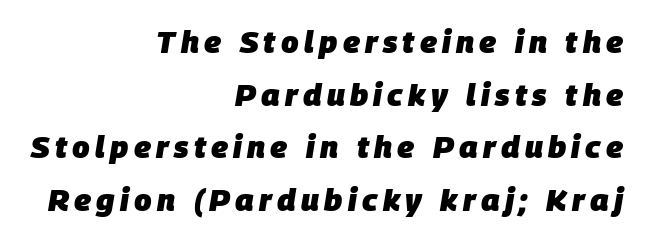
As a designer I'd log this as weight 700, bold. Rule under the text: the space is simply empty. Style check: oblique. Whoever set this chose a conventional vertical rhythm. The face used here is proportionally spaced, like ordinary book or web type.
